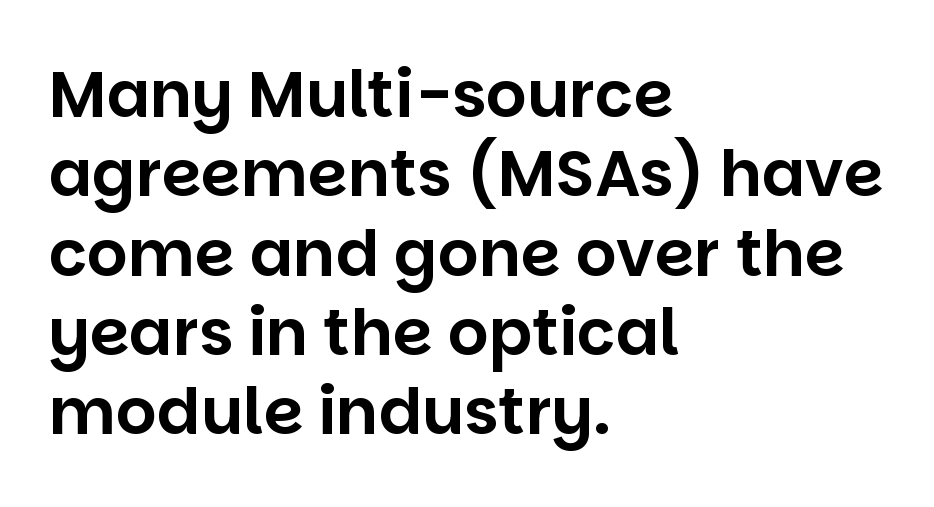
Q: Is the text italic (slanted)? A: No, it is upright.
Q: Is the typeface a serif or a sans-serif typeface? A: Sans-serif.
Q: Is the text underlined? A: No.
Q: How is the paragraph aligned? A: Left-aligned.
Q: Is the spacing between letters normal or unusually wide? A: Normal.
Q: Width (condensed, normal, or wide)? A: Normal.
Q: Stroke contrast? A: Low.
Q: x-height? A: Large.
Q: Monospaced? A: No.
